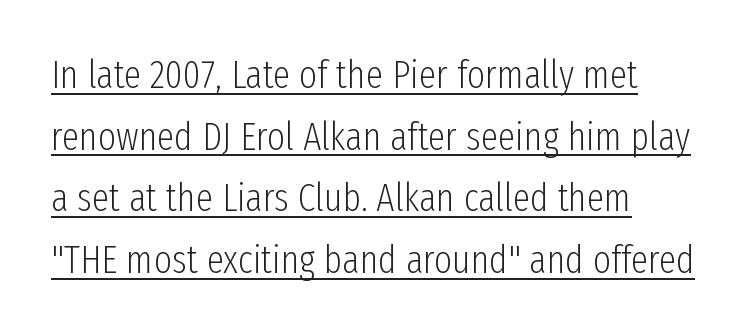
{"serif": "no", "italic": "no", "bold": "no", "weight": "light", "width": "condensed", "stroke_contrast": "low", "x_height": "medium", "monospaced": "no", "underline": "yes", "align": "left", "line_spacing": "normal", "line_spacing_ratio": 1.58, "letter_spacing": "normal", "letter_spacing_em": 0.0, "glyph_px": 39}
